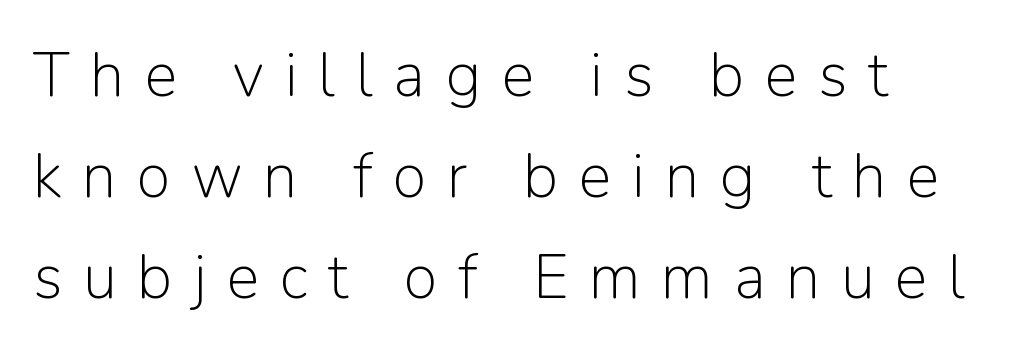
{"serif": "no", "italic": "no", "bold": "no", "weight": "light", "width": "normal", "stroke_contrast": "low", "x_height": "medium", "monospaced": "no", "underline": "no", "align": "left", "line_spacing": "normal", "line_spacing_ratio": 1.63, "letter_spacing": "wide", "letter_spacing_em": 0.33, "glyph_px": 62}
